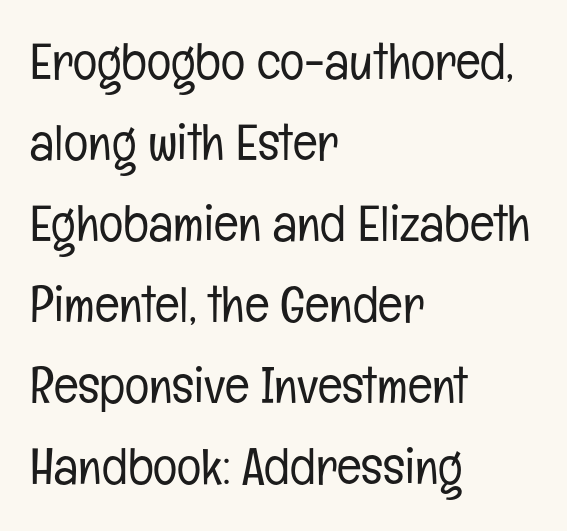
Q: Is the text bold? A: No.
Q: Is the text italic (slanted)? A: No, it is upright.
Q: Is the typeface a serif or a sans-serif typeface? A: Sans-serif.
Q: Is the text underlined? A: No.
Q: How is the paragraph aligned? A: Left-aligned.
Q: Is the spacing between letters normal or unusually wide? A: Normal.
Q: Is the spacing between lines tight, normal or loose? A: Normal.
Q: Width (condensed, normal, or wide)? A: Condensed.
Q: Stroke contrast? A: Low.
Q: x-height? A: Medium.
Q: Monospaced? A: No.
